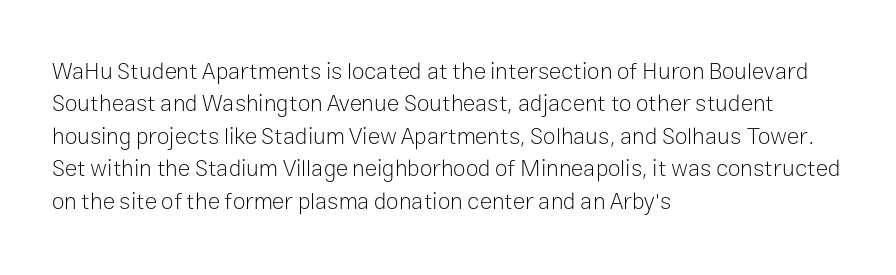
Q: Is the text bold? A: No.
Q: Is the text italic (slanted)? A: No, it is upright.
Q: Is the text underlined? A: No.
Q: How is the paragraph aligned? A: Left-aligned.
Q: Is the spacing between letters normal or unusually wide? A: Normal.
Q: Is the spacing between lines tight, normal or loose? A: Normal.
